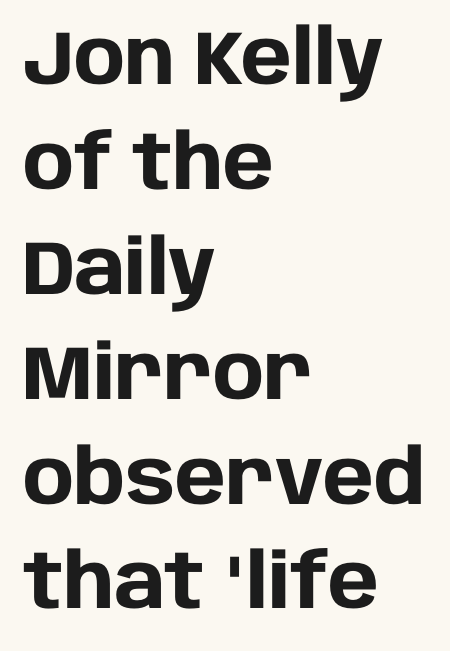
Q: Is the text bold? A: Yes.
Q: Is the text italic (slanted)? A: No, it is upright.
Q: Is the typeface a serif or a sans-serif typeface? A: Sans-serif.
Q: Is the text underlined? A: No.
Q: How is the paragraph aligned? A: Left-aligned.
Q: Is the spacing between letters normal or unusually wide? A: Normal.
Q: Is the spacing between lines tight, normal or loose? A: Normal.
Q: Width (condensed, normal, or wide)? A: Normal.
Q: Stroke contrast? A: Low.
Q: x-height? A: Large.
Q: Monospaced? A: No.
